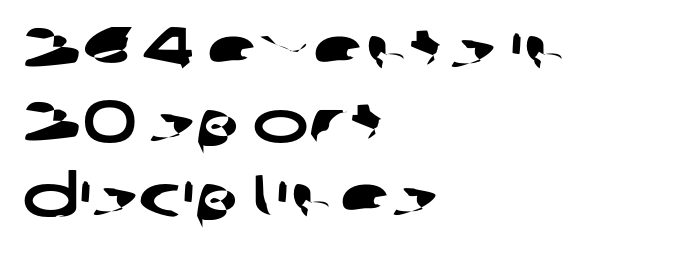
Each letter's strokes conclude bluntly, with no projecting serifs. Descender tails drop into unmarked territory. This rendering leaves character spacing at its baseline value. A student would call this left alignment; a typographer would say flush left, rag right. The face used here is proportionally spaced, like ordinary book or web type.
